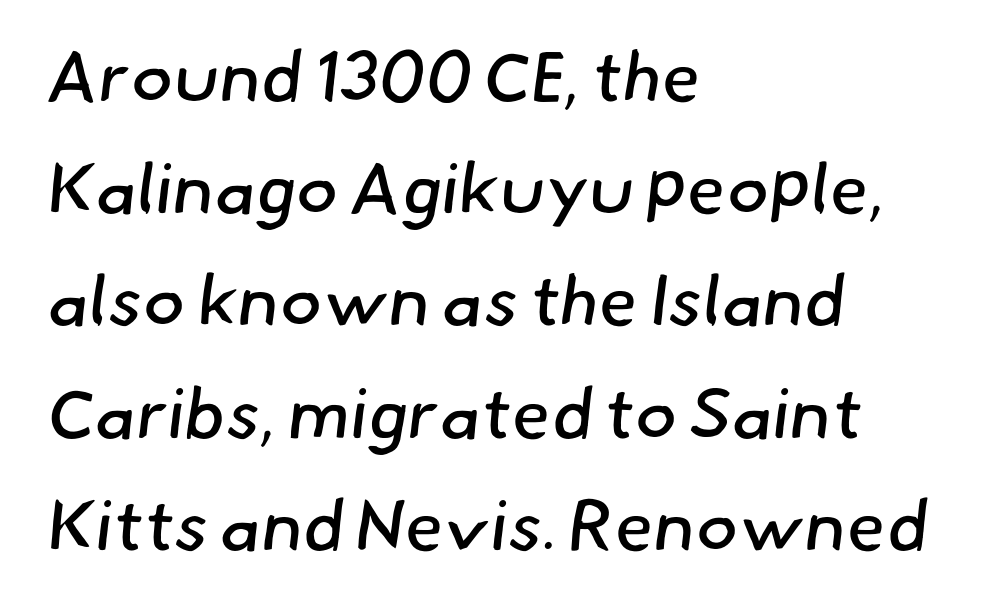
Regarding serifs, this sample does without them. Weight: not bold — regular or lighter. Nothing unusual about the tracking: characters are spaced as the font intends. Compared with typical paragraphs, the rows here are spaced about the same. The baseline area is clear. Each line starts at the same left margin while the right side varies.
